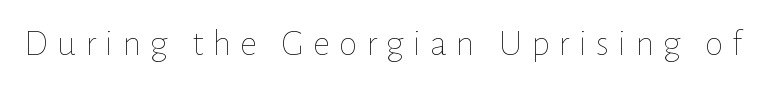
Q: Is the text bold? A: No.
Q: Is the text italic (slanted)? A: No, it is upright.
Q: Is the text underlined? A: No.
Q: Is the spacing between letters normal or unusually wide? A: Unusually wide.
Q: Width (condensed, normal, or wide)? A: Normal.
Q: Stroke contrast? A: Low.
Q: x-height? A: Medium.
Q: Monospaced? A: No.
